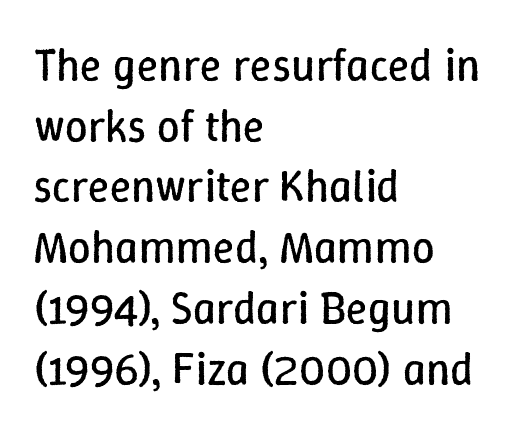
{"italic": "no", "bold": "no", "weight": "regular", "width": "normal", "stroke_contrast": "low", "x_height": "medium", "monospaced": "no", "underline": "no", "align": "left", "line_spacing": "normal", "line_spacing_ratio": 1.35, "letter_spacing": "normal", "letter_spacing_em": 0.0, "glyph_px": 45}
